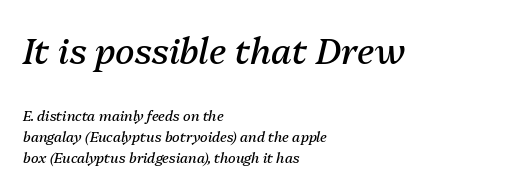
{"italic": "yes", "lean": "right", "slant_degrees": 13, "bold": "no", "weight": "regular", "width": "normal", "stroke_contrast": "medium", "x_height": "medium", "monospaced": "no", "underline": "no", "align": "left", "line_spacing": "normal", "line_spacing_ratio": 1.49, "letter_spacing": "normal", "letter_spacing_em": 0.0, "larger_block": "first", "size_ratio": 2.57, "glyph_px": 36}
